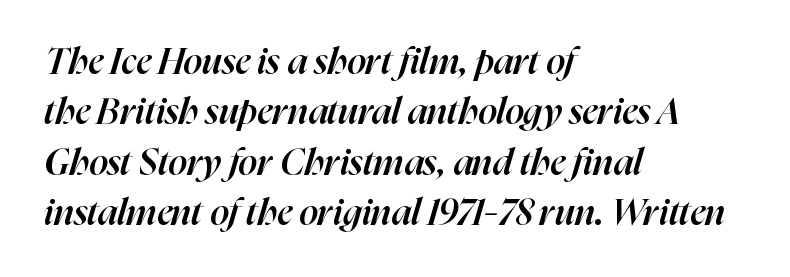
How heavy is the stroke? Medium-heavy — a semibold, shy of bold. The setting favours the left margin, as ordinary paragraphs usually do. Successive baselines arrive at the customary interval. The lettering tilts uniformly, giving the passage an italic look. Beneath every word, the page is bare.
